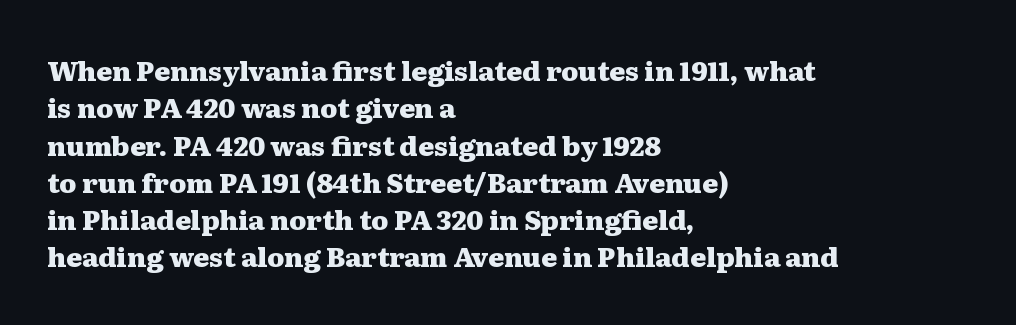
{"italic": "no", "bold": "yes", "underline": "no", "align": "left", "line_spacing": "normal", "line_spacing_ratio": 1.38, "letter_spacing": "normal", "letter_spacing_em": 0.0, "glyph_px": 27}
